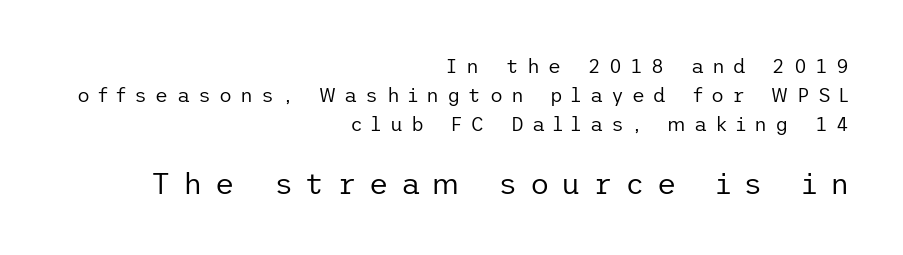
{"serif": "no", "italic": "no", "bold": "no", "weight": "regular", "width": "normal", "stroke_contrast": "low", "x_height": "medium", "underline": "no", "align": "right", "line_spacing": "normal", "line_spacing_ratio": 1.46, "letter_spacing": "wide", "letter_spacing_em": 0.41, "larger_block": "second", "size_ratio": 1.5, "glyph_px": 30}
